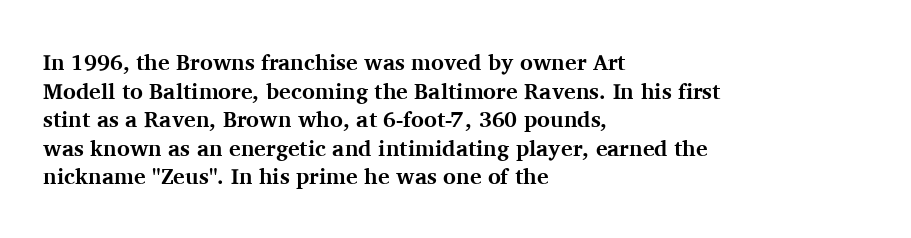
{"italic": "no", "bold": "yes", "underline": "no", "align": "left", "line_spacing": "normal", "line_spacing_ratio": 1.3, "letter_spacing": "normal", "letter_spacing_em": 0.0, "glyph_px": 22}
